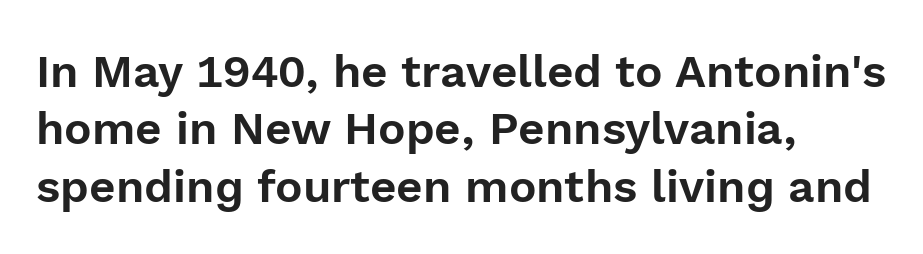
{"serif": "no", "italic": "no", "width": "normal", "x_height": "medium", "monospaced": "no", "underline": "no", "align": "left", "line_spacing": "normal", "line_spacing_ratio": 1.25, "letter_spacing": "normal", "letter_spacing_em": 0.0, "glyph_px": 46}
